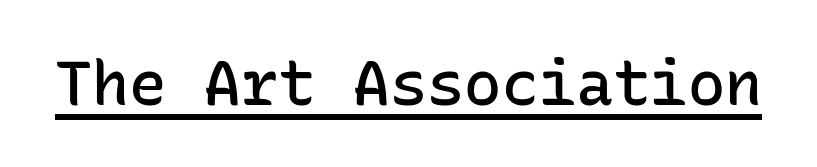
{"serif": "no", "italic": "no", "bold": "semi", "weight": "semibold", "width": "normal", "stroke_contrast": "low", "x_height": "medium", "monospaced": "yes", "underline": "yes", "letter_spacing": "normal", "letter_spacing_em": 0.0, "glyph_px": 62}
